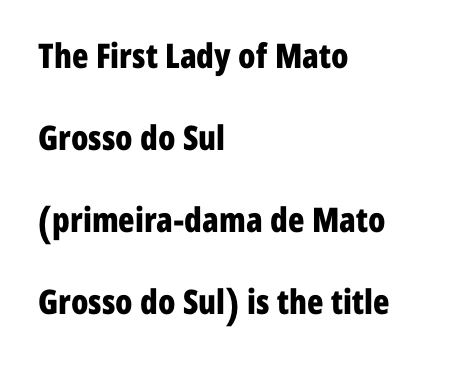
Q: Is the text bold? A: Yes.
Q: Is the text italic (slanted)? A: No, it is upright.
Q: Is the typeface a serif or a sans-serif typeface? A: Sans-serif.
Q: Is the text underlined? A: No.
Q: How is the paragraph aligned? A: Left-aligned.
Q: Is the spacing between letters normal or unusually wide? A: Normal.
Q: Is the spacing between lines tight, normal or loose? A: Loose.
Q: Width (condensed, normal, or wide)? A: Condensed.
Q: Stroke contrast? A: Low.
Q: x-height? A: Medium.
Q: Monospaced? A: No.
